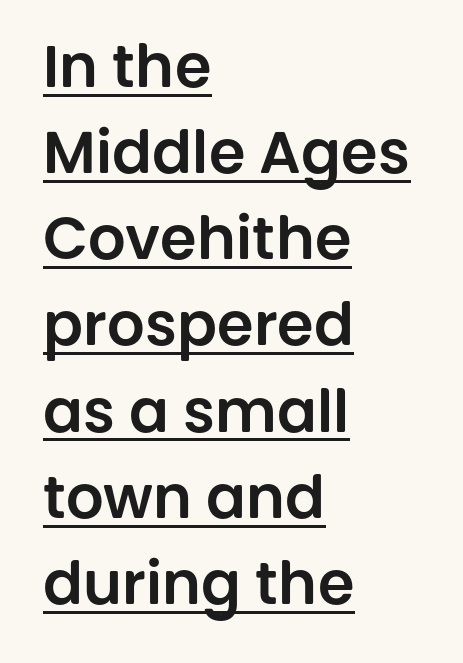
The image shows 59 px sans-serif type, upright; set left-aligned, normal line spacing (1.46x), normal letter spacing, underlined; low stroke contrast and a large x-height.
